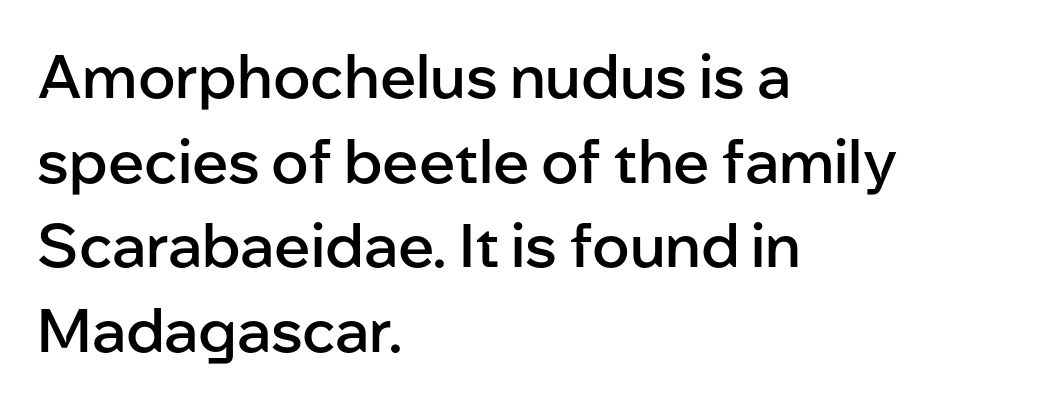
Q: Is the text bold? A: Semi-bold.
Q: Is the text italic (slanted)? A: No, it is upright.
Q: Is the typeface a serif or a sans-serif typeface? A: Sans-serif.
Q: Is the text underlined? A: No.
Q: How is the paragraph aligned? A: Left-aligned.
Q: Is the spacing between letters normal or unusually wide? A: Normal.
Q: Is the spacing between lines tight, normal or loose? A: Normal.
Q: Width (condensed, normal, or wide)? A: Normal.
Q: Stroke contrast? A: Low.
Q: x-height? A: Medium.
Q: Monospaced? A: No.
